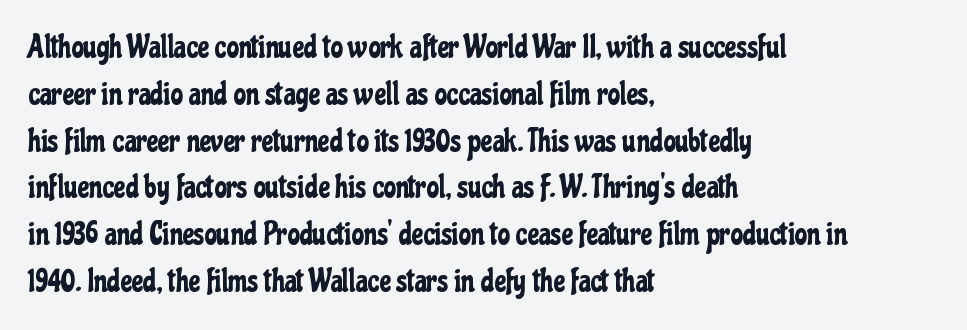
This rendering uses left alignment, leaving the right contour irregular. Between one letter and the next there's only the usual sliver of space. The rendering uses natural spacing where letterforms have individual widths. The foot of each line stays bare and open.
